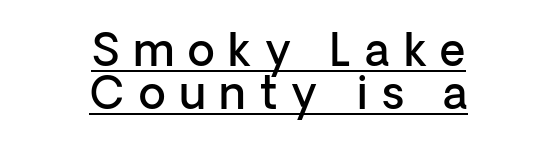
{"serif": "no", "italic": "no", "bold": "semi", "weight": "semibold", "width": "normal", "stroke_contrast": "low", "x_height": "medium", "monospaced": "no", "underline": "yes", "align": "center", "line_spacing": "tight", "line_spacing_ratio": 0.97, "letter_spacing": "wide", "letter_spacing_em": 0.32, "glyph_px": 44}
